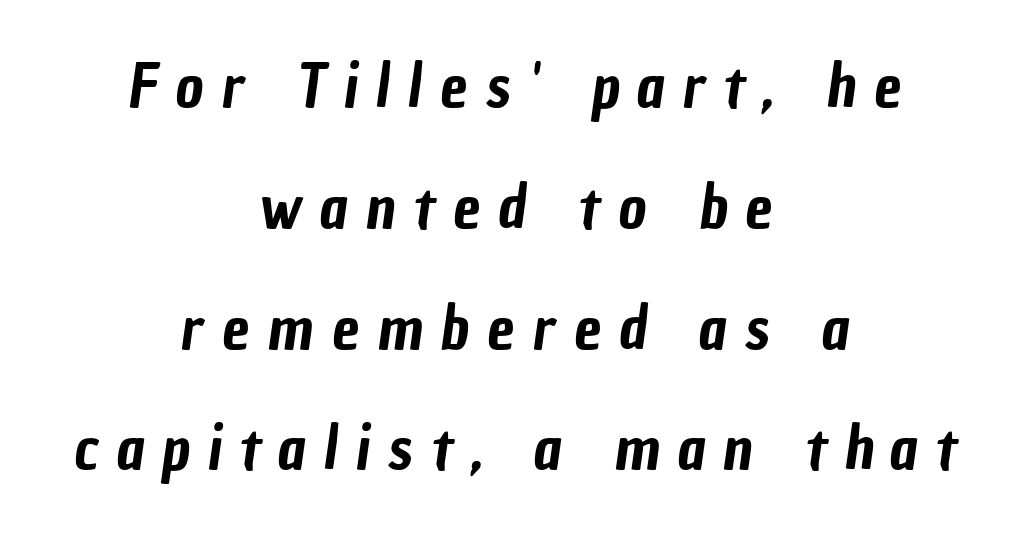
The image shows 61 px condensed sans-serif type; set centered, loose line spacing (1.98x), unusually wide letter spacing (+0.3 em), not underlined; low stroke contrast and a medium x-height.
